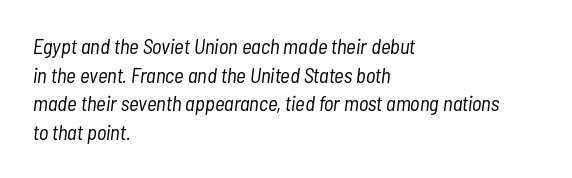
{"italic": "yes", "lean": "right", "slant_degrees": 7, "bold": "no", "underline": "no", "align": "left", "line_spacing": "normal", "line_spacing_ratio": 1.36, "letter_spacing": "normal", "letter_spacing_em": 0.0, "glyph_px": 21}
